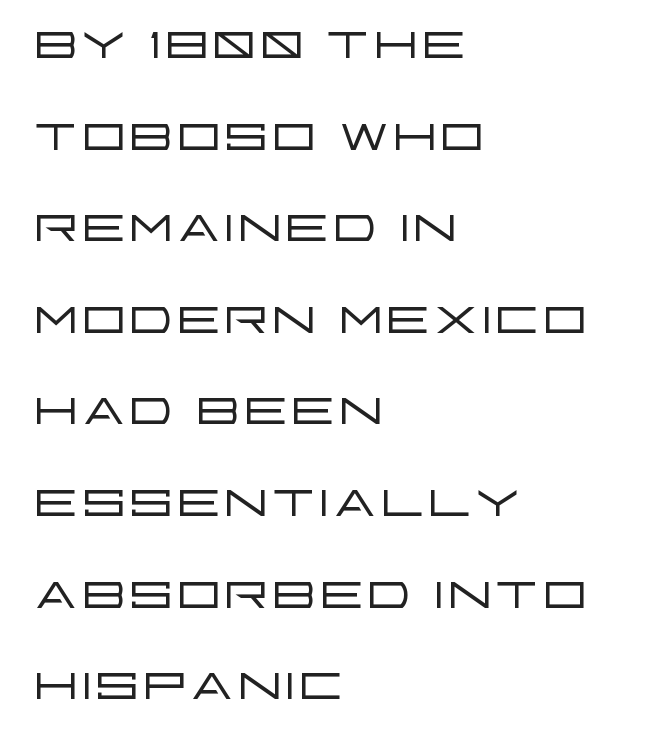
Tracking here is standard; glyphs follow each other at the usual distance. This sample has the flowing, uneven cadence of proportional lettering. Underline: absent. The letters stand straight up with perfectly vertical stems.
